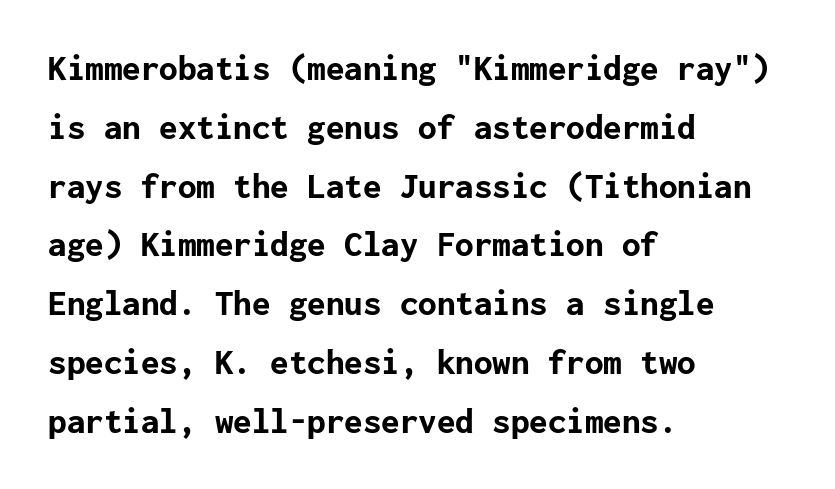
{"serif": "no", "italic": "no", "bold": "yes", "weight": "bold", "width": "normal", "stroke_contrast": "low", "x_height": "medium", "underline": "no", "align": "left", "line_spacing": "normal", "line_spacing_ratio": 1.59, "letter_spacing": "normal", "letter_spacing_em": 0.0, "glyph_px": 37}
